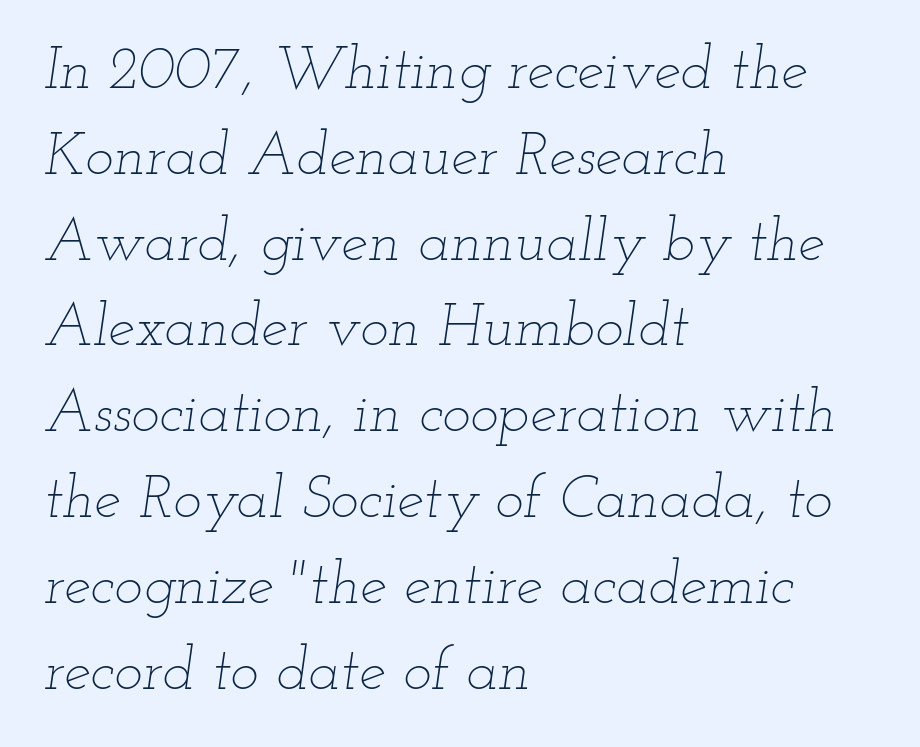
Q: Is the text bold? A: No.
Q: Is the text italic (slanted)? A: Yes, it leans right by about 12 degrees.
Q: Is the text underlined? A: No.
Q: How is the paragraph aligned? A: Left-aligned.
Q: Is the spacing between letters normal or unusually wide? A: Normal.
Q: Is the spacing between lines tight, normal or loose? A: Normal.
Q: Width (condensed, normal, or wide)? A: Wide.
Q: Stroke contrast? A: Low.
Q: x-height? A: Small.
Q: Monospaced? A: No.
